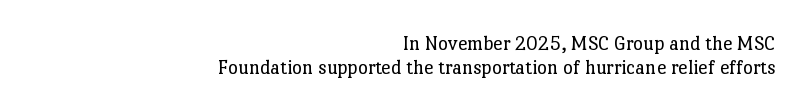
Line ends are locked; line starts wander. Letter spacing: default. Notice how descenders almost collide with the ascenders below — that's tight leading. The font's upright variant was chosen for this text. Any mark beneath the type? The region is blank.
